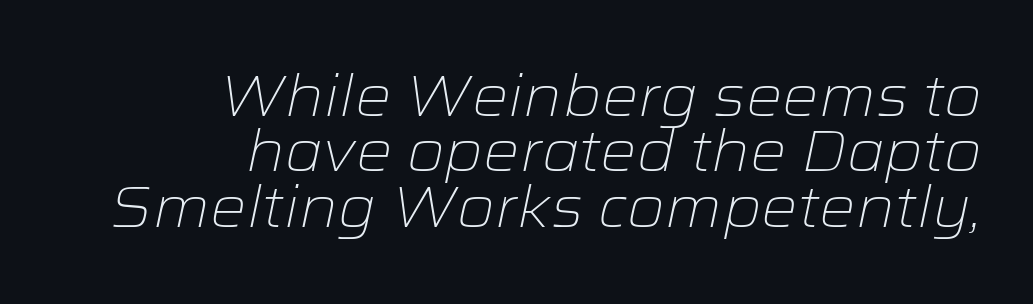
{"italic": "yes", "lean": "right", "slant_degrees": 12, "bold": "no", "weight": "light", "width": "wide", "stroke_contrast": "low", "x_height": "medium", "monospaced": "no", "underline": "no", "align": "right", "line_spacing": "tight", "line_spacing_ratio": 0.97, "letter_spacing": "normal", "letter_spacing_em": 0.0, "glyph_px": 57}
